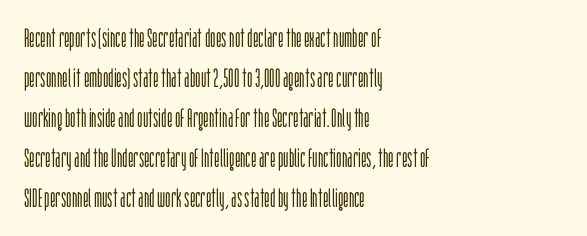
{"italic": "no", "bold": "no", "underline": "no", "align": "left", "line_spacing": "normal", "line_spacing_ratio": 1.54, "letter_spacing": "normal", "letter_spacing_em": 0.0, "glyph_px": 26}
